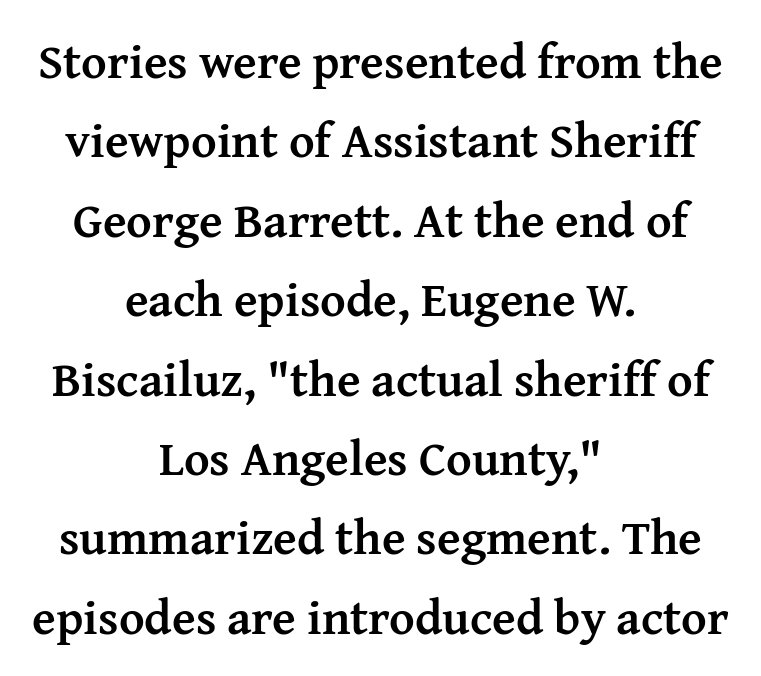
Does the type have serifs? Yes, each stem ends in a small foot. Compared with an ordinary text face, these strokes are far heavier — a full bold. The horizontal fit of the characters is conventional and even. Words float on clear page, feet unadorned. Leftover space on each line is divided equally before and after the words. The passage shown stacks its lines at a standard gap.
